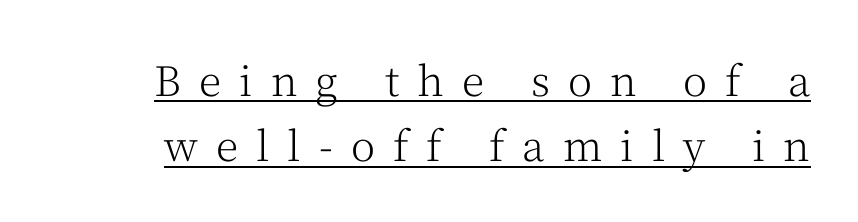
The image shows 41 px light serif type, upright; set normal line spacing (1.59x), unusually wide letter spacing (+0.44 em), underlined; medium stroke contrast and a medium x-height.
